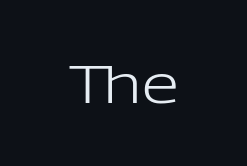
The image shows 53 px light sans-serif type, upright; set centered, normal letter spacing, not underlined; low stroke contrast and a medium x-height.
